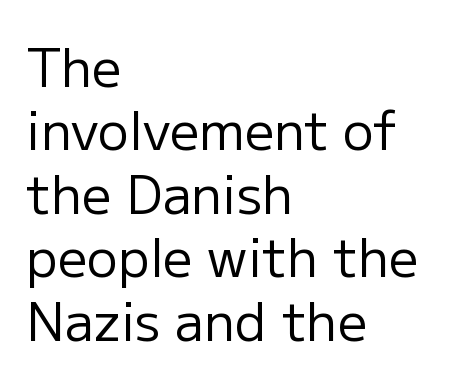
Each letter keeps its own natural width here, so spacing adapts to shape. Rule under the text: the space is simply empty. Weight: in the light-to-regular range. Compared with a centered layout, this one pins lines to the left instead. Posture: straight, roman, zero tilt.
